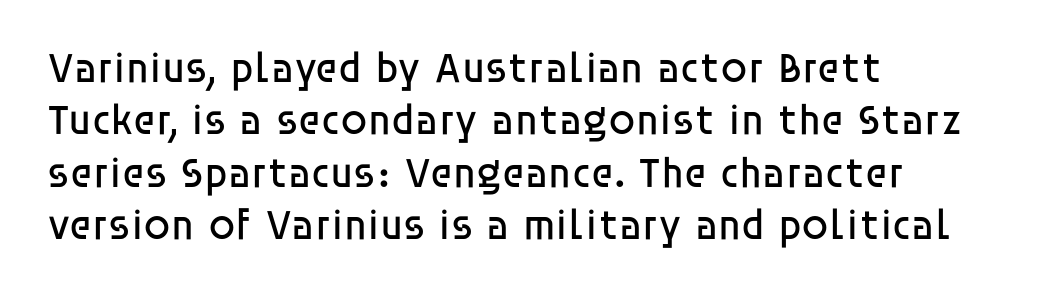
Observe the ordinary spacing: letters are neighbours, not strangers. Italic? Not at all — the glyphs are vertical. Glance below the letters and you will spot only blank space. Nothing sits at the stroke ends, so this counts as sans-serif. Stems here are at most as thick as an everyday book face.
